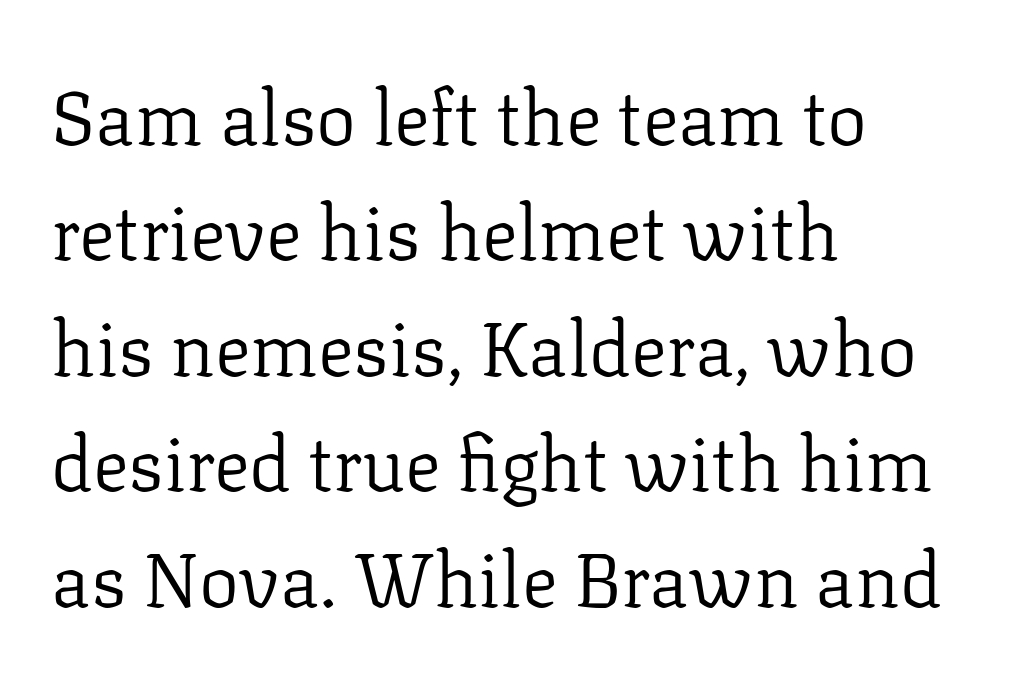
The image shows 75 px regular-weight serif type, upright; set left-aligned, normal line spacing (1.54x), normal letter spacing, not underlined; low stroke contrast and a medium x-height.
